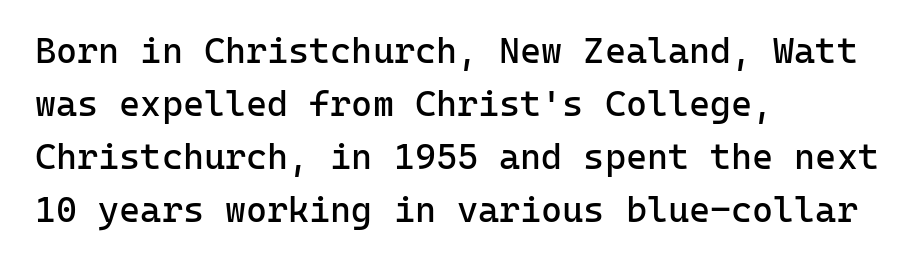
Every stem runs plumb, perpendicular to the baseline. Between one letter and the next there's only the usual sliver of space. The space directly below the letters is spotless. Horizontal alignment here is leftward, the default for most running prose. Regarding serifs, this sample does without them.
